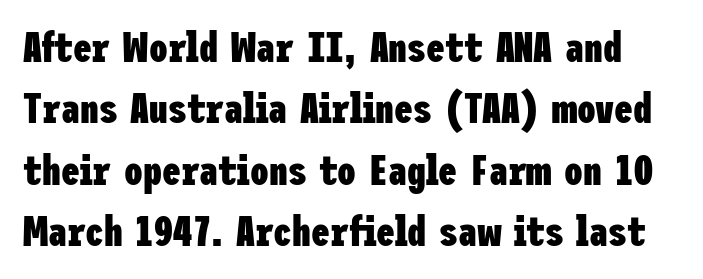
{"serif": "no", "italic": "no", "bold": "yes", "weight": "heavy", "width": "condensed", "stroke_contrast": "low", "x_height": "medium", "underline": "no", "line_spacing": "normal", "line_spacing_ratio": 1.46, "letter_spacing": "normal", "letter_spacing_em": 0.0, "glyph_px": 42}
